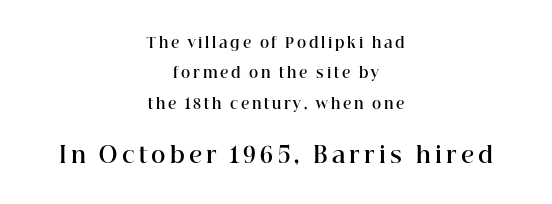
Q: Is the text bold? A: Yes.
Q: Is the text italic (slanted)? A: No, it is upright.
Q: Is the text underlined? A: No.
Q: How is the paragraph aligned? A: Centered.
Q: Is the spacing between lines tight, normal or loose? A: Loose.
Q: Which block of text is set in a larger size, the first (top) or the second (bottom)? A: The second (bottom) one.
